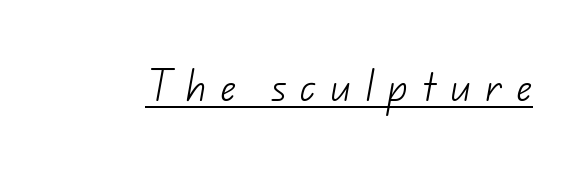
Stems and bowls with no extra thickness — not bold. Does extra space separate the letters? Yes, quite a lot of it. Beneath each row of characters lies a ruled line. These lines are rendered in a variable-pitch font.
